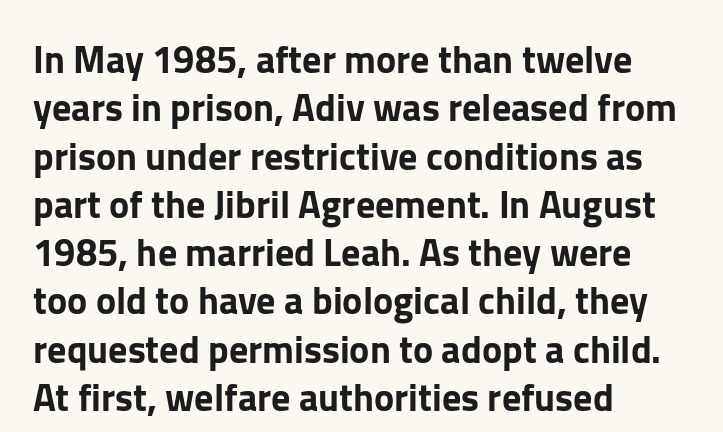
The image shows 38 px sans-serif type, upright; set left-aligned, normal line spacing (1.27x), normal letter spacing, not underlined; low stroke contrast and a medium x-height.
